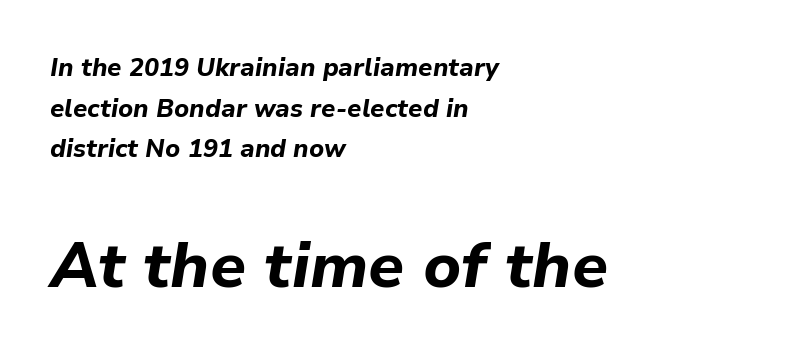
Q: Is the text bold? A: Yes.
Q: Is the text italic (slanted)? A: Yes, it leans right by about 9 degrees.
Q: Is the text underlined? A: No.
Q: How is the paragraph aligned? A: Left-aligned.
Q: Is the spacing between letters normal or unusually wide? A: Normal.
Q: Is the spacing between lines tight, normal or loose? A: Normal.
Q: Which block of text is set in a larger size, the first (top) or the second (bottom)? A: The second (bottom) one.
Q: Width (condensed, normal, or wide)? A: Normal.
Q: Stroke contrast? A: Low.
Q: x-height? A: Medium.
Q: Monospaced? A: No.
